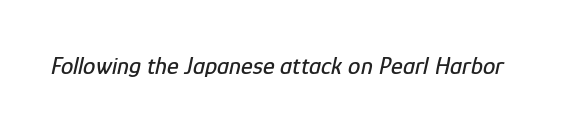
What stands out about the letter spacing? Nothing — it is the standard amount. It's the slanting kind of type. Glance below the letters and you will spot only blank space.
